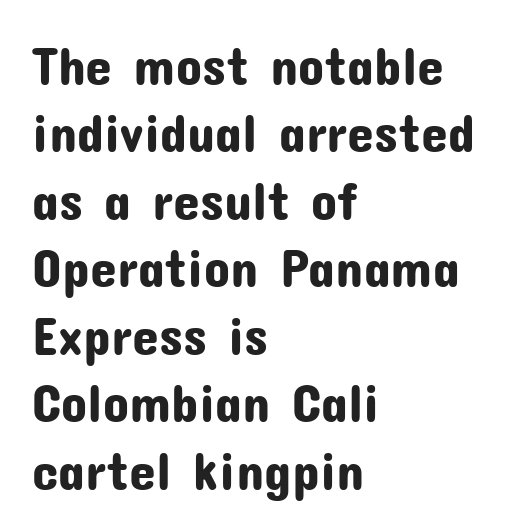
The image shows 54 px sans-serif type, upright; set left-aligned, normal line spacing (1.25x), normal letter spacing, not underlined; low stroke contrast and a medium x-height.
